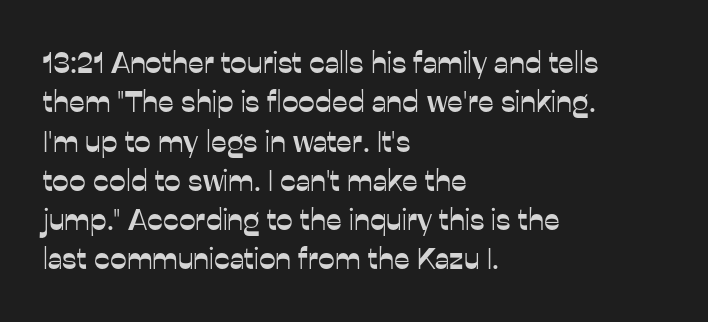
{"serif": "no", "italic": "no", "width": "normal", "stroke_contrast": "low", "x_height": "medium", "monospaced": "no", "underline": "no", "align": "left", "line_spacing": "normal", "line_spacing_ratio": 1.31, "letter_spacing": "normal", "letter_spacing_em": 0.0, "glyph_px": 30}
